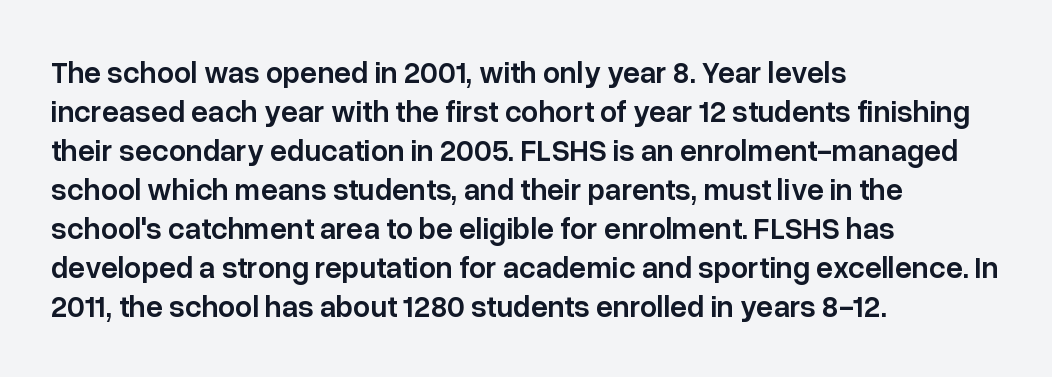
The image shows 30 px semibold sans-serif type, upright; set left-aligned, normal line spacing (1.3x), normal letter spacing, not underlined; low stroke contrast and a medium x-height.
